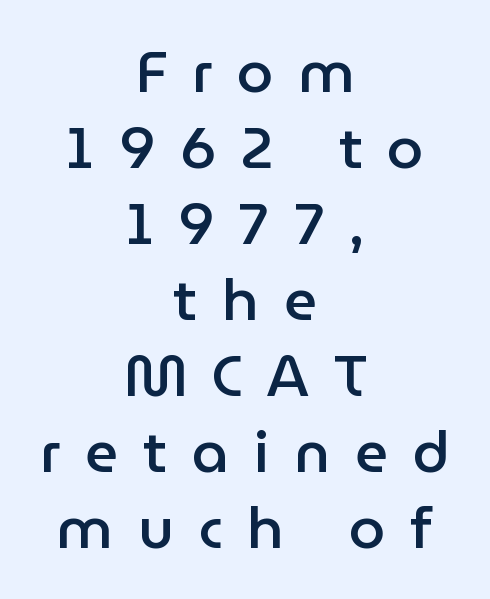
Type without underlining. The compositor balanced each line on the midline. Stroke thickness is moderately raised; the sample reads as semibold. The block of text has a typical density, with ordinary space between rows. Do the letters lean? They stand straight.
